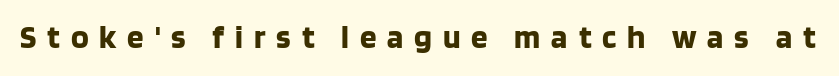
The image shows 33 px bold sans-serif type, upright; set unusually wide letter spacing (+0.33 em), not underlined; low stroke contrast and a large x-height.
